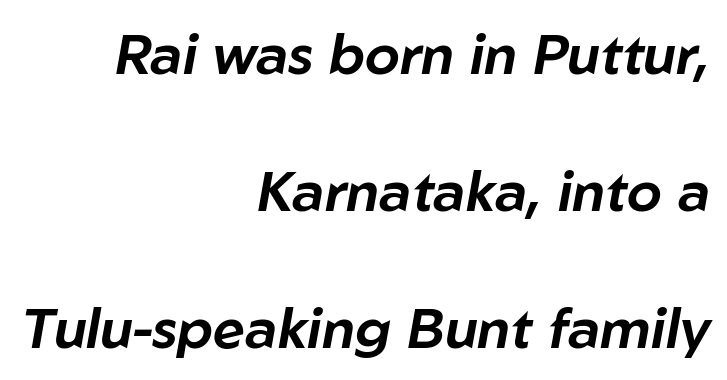
Q: Is the text italic (slanted)? A: Yes, it leans right by about 10 degrees.
Q: Is the text underlined? A: No.
Q: How is the paragraph aligned? A: Right-aligned.
Q: Is the spacing between letters normal or unusually wide? A: Normal.
Q: Is the spacing between lines tight, normal or loose? A: Loose.
Q: Width (condensed, normal, or wide)? A: Normal.
Q: Stroke contrast? A: Low.
Q: x-height? A: Medium.
Q: Monospaced? A: No.
